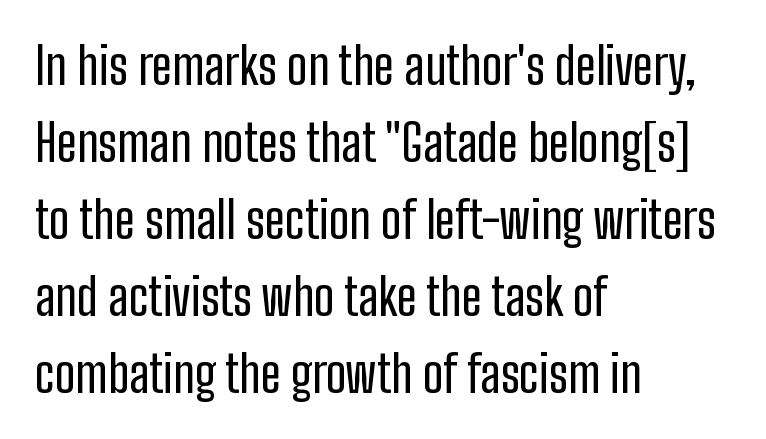
This sample is left-justified, so line endings fall wherever the words run out. Line spacing here is normal. Character widths vary here, with narrow letters taking less room than wide ones. The specimen reads as upright at a glance. No feet cap the strokes, marking this as sans-serif type. Caption: standard tracking, unaltered.
